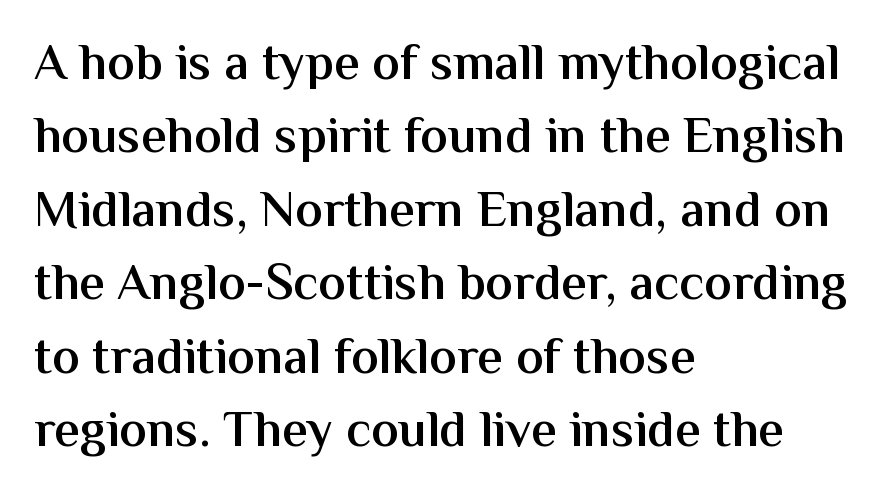
Q: Is the text bold? A: Semi-bold.
Q: Is the text italic (slanted)? A: No, it is upright.
Q: Is the typeface a serif or a sans-serif typeface? A: Sans-serif.
Q: Is the text underlined? A: No.
Q: How is the paragraph aligned? A: Left-aligned.
Q: Is the spacing between letters normal or unusually wide? A: Normal.
Q: Is the spacing between lines tight, normal or loose? A: Normal.
Q: Width (condensed, normal, or wide)? A: Normal.
Q: Stroke contrast? A: Medium.
Q: x-height? A: Medium.
Q: Monospaced? A: No.
